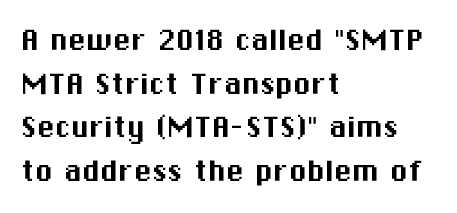
This is sans-serif lettering, the kind often seen on screens and signage. Look at the tracking — it's just the regular setting, nothing added. The lines are quadded left. Is this a fixed-width face? No — the glyphs have proportional, varying widths. Underlining? Definitely not there.
